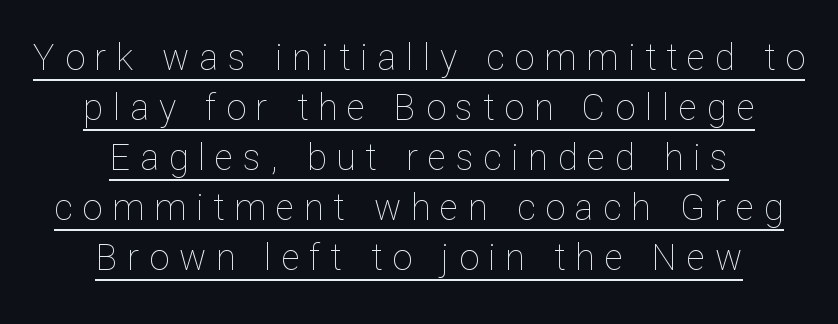
This sample is center-justified, so both line endings float freely. Do the characters align in a grid? No, the font is proportional. The letters look calm and open, with moderate or lighter stems. The letters are spread apart with noticeably loose tracking. Designer's note — italics off, roman on.
